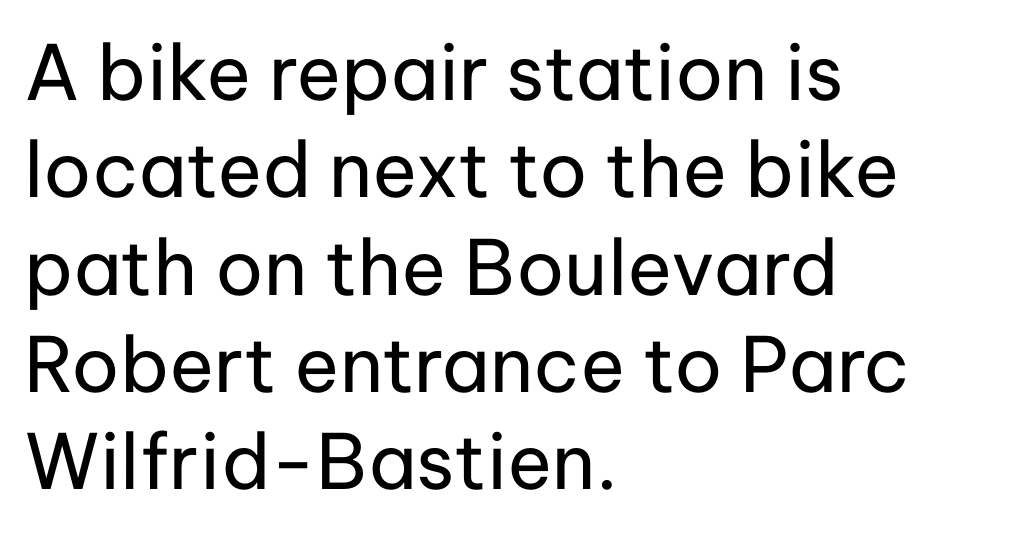
{"serif": "no", "italic": "no", "bold": "no", "weight": "regular", "width": "normal", "stroke_contrast": "low", "x_height": "medium", "monospaced": "no", "underline": "no", "align": "left", "line_spacing": "normal", "line_spacing_ratio": 1.28, "letter_spacing": "normal", "letter_spacing_em": 0.0, "glyph_px": 76}
